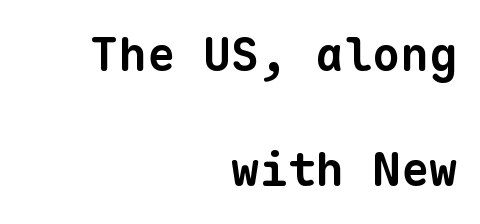
{"serif": "no", "bold": "yes", "weight": "bold", "width": "normal", "stroke_contrast": "low", "x_height": "medium", "monospaced": "yes", "underline": "no", "align": "right", "line_spacing": "loose", "line_spacing_ratio": 2.44, "letter_spacing": "normal", "letter_spacing_em": 0.0, "glyph_px": 47}
